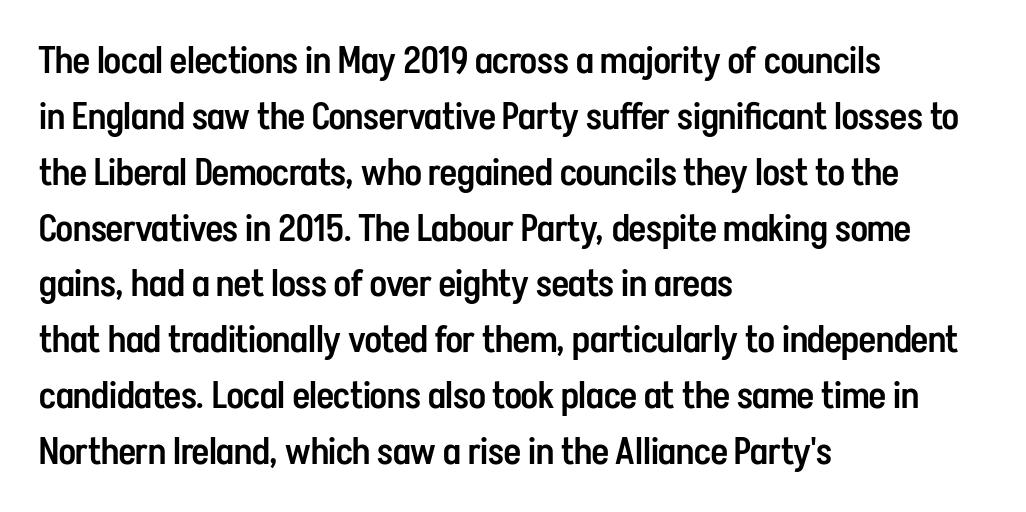
Students, this is semibold: more ink than regular, less than bold. Here the designer chose a conventional face with non-uniform glyph widths. The typesetter chose a ragged-right arrangement here. Leading matches the norm, producing a regular column. If you drew a line through each stem, it would be perfectly vertical.
